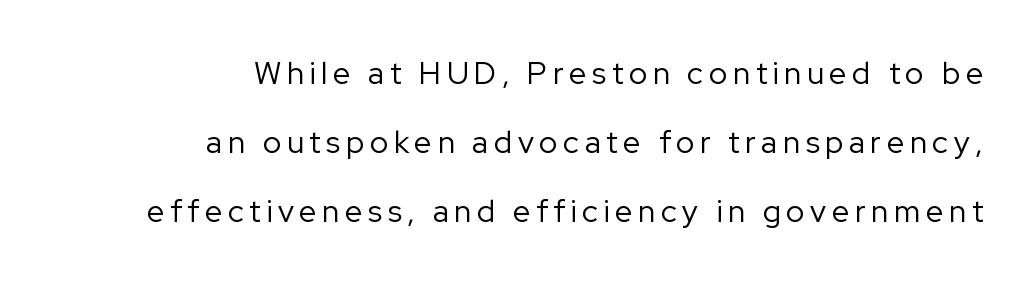
Q: Is the text bold? A: No.
Q: Is the text italic (slanted)? A: No, it is upright.
Q: Is the typeface a serif or a sans-serif typeface? A: Sans-serif.
Q: Is the text underlined? A: No.
Q: How is the paragraph aligned? A: Right-aligned.
Q: Is the spacing between lines tight, normal or loose? A: Loose.
Q: Width (condensed, normal, or wide)? A: Normal.
Q: Stroke contrast? A: Low.
Q: x-height? A: Medium.
Q: Monospaced? A: No.
